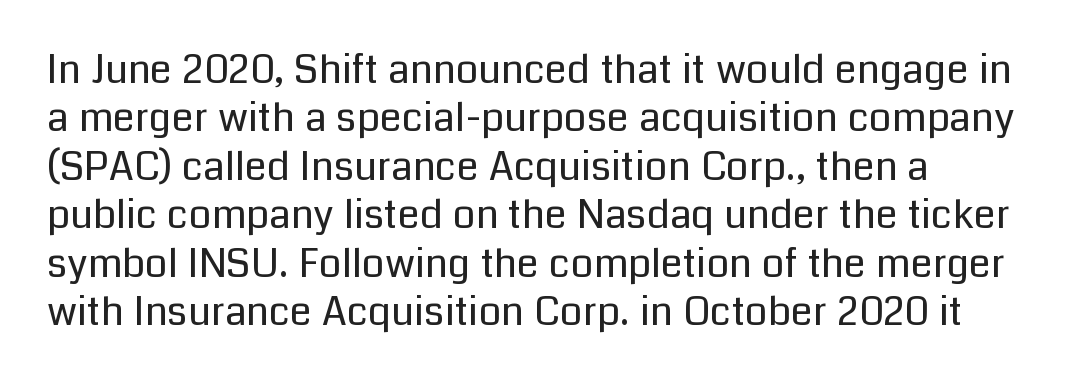
The image shows 40 px regular-weight sans-serif type, upright; set line spacing 1.21x, normal letter spacing, not underlined; low stroke contrast and a medium x-height.
